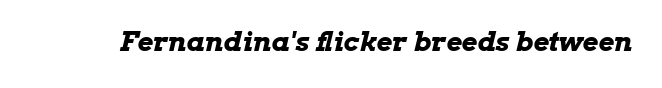
The image shows 27 px bold type, italic (leaning right); set normal letter spacing, not underlined.
